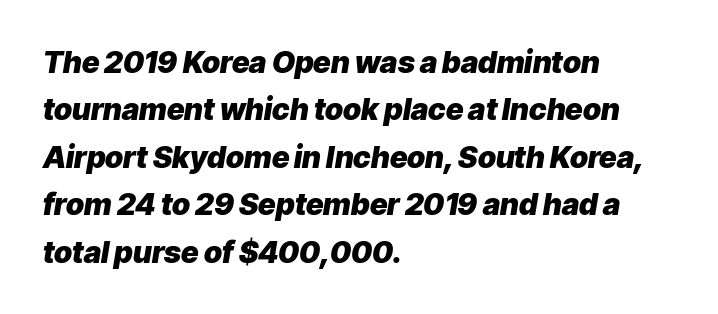
Q: Is the text bold? A: Yes.
Q: Is the text italic (slanted)? A: Yes, it leans right by about 9 degrees.
Q: Is the text underlined? A: No.
Q: How is the paragraph aligned? A: Left-aligned.
Q: Is the spacing between letters normal or unusually wide? A: Normal.
Q: Is the spacing between lines tight, normal or loose? A: Normal.
Q: Width (condensed, normal, or wide)? A: Normal.
Q: Stroke contrast? A: Low.
Q: x-height? A: Medium.
Q: Monospaced? A: No.
